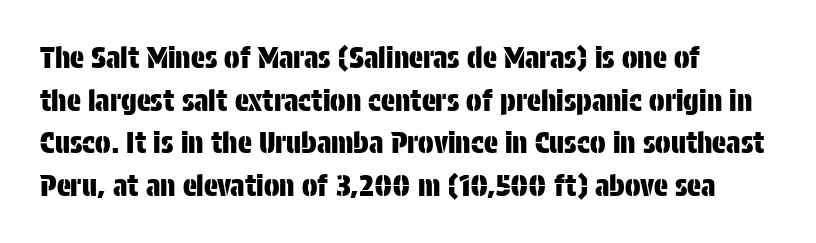
{"serif": "no", "italic": "no", "width": "condensed", "stroke_contrast": "low", "x_height": "large", "monospaced": "no", "underline": "no", "align": "left", "line_spacing": "normal", "line_spacing_ratio": 1.47, "letter_spacing": "normal", "letter_spacing_em": 0.0, "glyph_px": 29}
